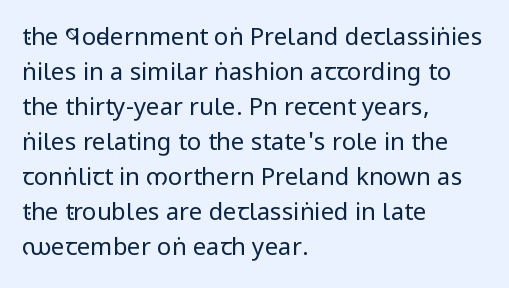
The image shows 24 px text type, upright; set left-aligned, normal line spacing (1.46x), normal letter spacing, not underlined.
